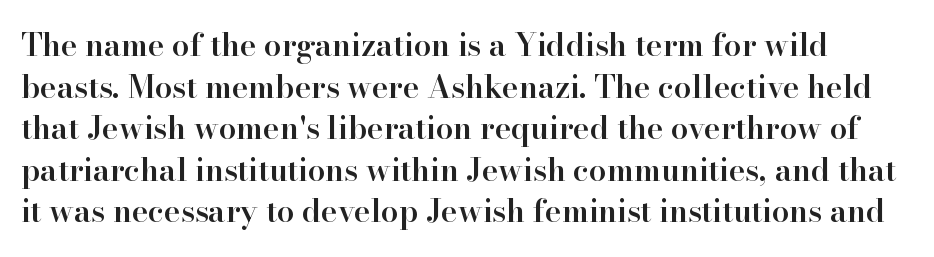
Q: Is the text bold? A: Semi-bold.
Q: Is the text italic (slanted)? A: No, it is upright.
Q: Is the typeface a serif or a sans-serif typeface? A: Serif.
Q: Is the text underlined? A: No.
Q: Is the spacing between letters normal or unusually wide? A: Normal.
Q: Is the spacing between lines tight, normal or loose? A: Normal.
Q: Width (condensed, normal, or wide)? A: Normal.
Q: Stroke contrast? A: High.
Q: x-height? A: Small.
Q: Monospaced? A: No.
